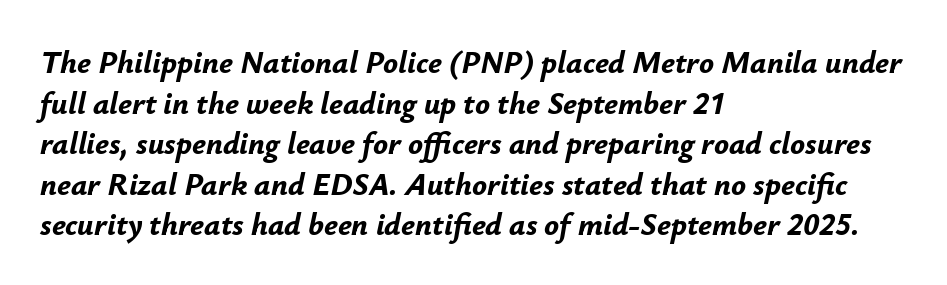
The line-height multiplier appears to be the usual default. Unmarked baselines from the first word to the last. These lines carry a lot of weight — the face is fully bold. Compared with a centered layout, this one pins lines to the left instead. Characters are canted at an angle relative to the baseline's perpendicular.
